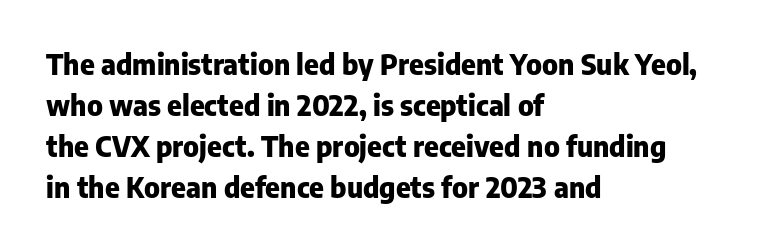
Q: Is the text bold? A: Yes.
Q: Is the text italic (slanted)? A: No, it is upright.
Q: Is the typeface a serif or a sans-serif typeface? A: Sans-serif.
Q: Is the text underlined? A: No.
Q: How is the paragraph aligned? A: Left-aligned.
Q: Is the spacing between letters normal or unusually wide? A: Normal.
Q: Is the spacing between lines tight, normal or loose? A: Normal.
Q: Width (condensed, normal, or wide)? A: Normal.
Q: Stroke contrast? A: Low.
Q: x-height? A: Medium.
Q: Monospaced? A: No.
